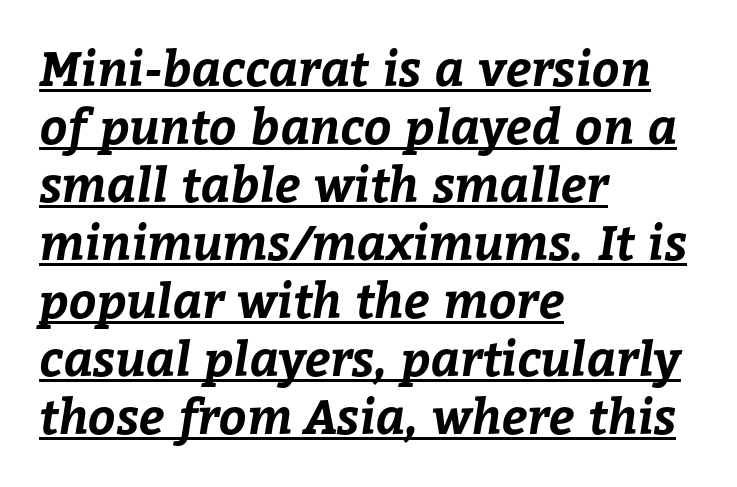
{"bold": "yes", "weight": "bold", "width": "normal", "stroke_contrast": "low", "x_height": "medium", "monospaced": "no", "underline": "yes", "align": "left", "line_spacing_ratio": 1.21, "letter_spacing": "normal", "letter_spacing_em": 0.0, "glyph_px": 48}
